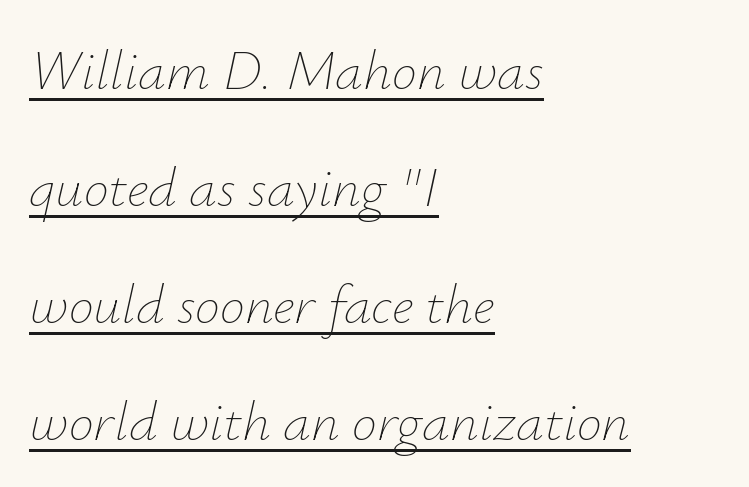
The image shows 56 px thin type, italic (leaning right); set left-aligned, loose line spacing (2.09x), normal letter spacing, underlined; low stroke contrast and a small x-height.
